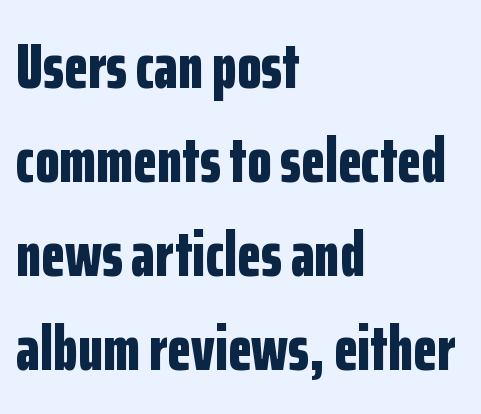
The image shows 63 px bold, condensed sans-serif type, upright; set left-aligned, normal line spacing (1.49x), normal letter spacing, not underlined; low stroke contrast and a medium x-height.
